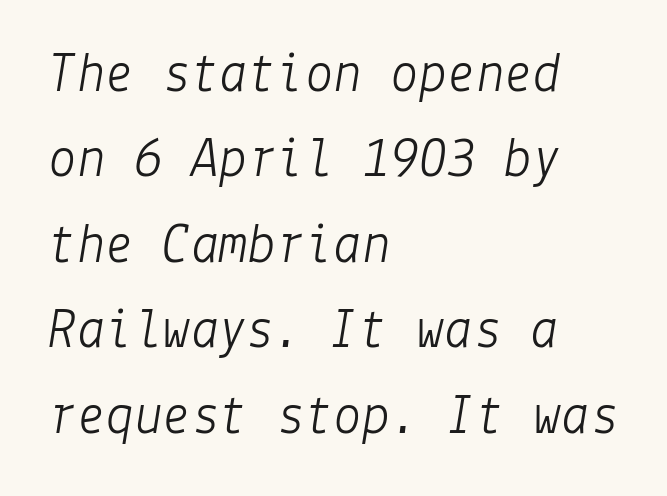
The image shows 57 px light type, italic (leaning right); set left-aligned, normal line spacing (1.5x), normal letter spacing, not underlined; low stroke contrast and a medium x-height.
